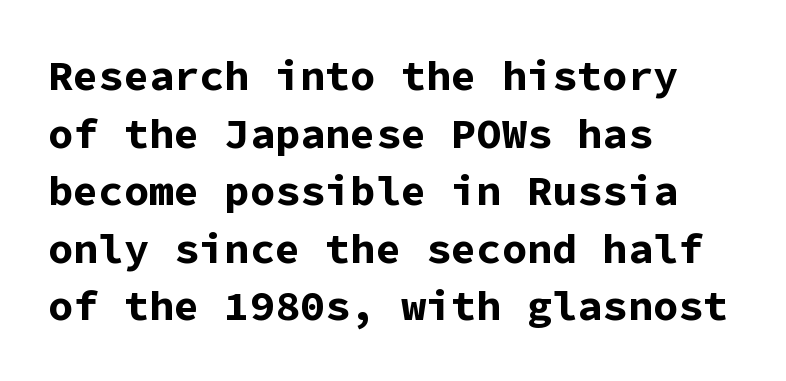
{"serif": "no", "italic": "no", "bold": "yes", "weight": "bold", "width": "normal", "stroke_contrast": "low", "x_height": "medium", "monospaced": "yes", "underline": "no", "align": "left", "line_spacing": "normal", "line_spacing_ratio": 1.37, "letter_spacing": "normal", "letter_spacing_em": 0.0, "glyph_px": 42}
